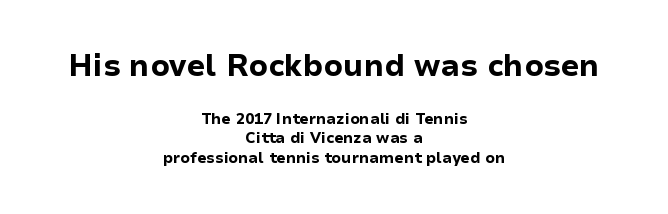
Typeset on center — no edge is straight. Every stem runs plumb, perpendicular to the baseline. Type without underlining. Nothing sits at the stroke ends, so this counts as sans-serif. Words appear dense and cohesive because spacing is normal. Whoever set this chose a conventional vertical rhythm.
